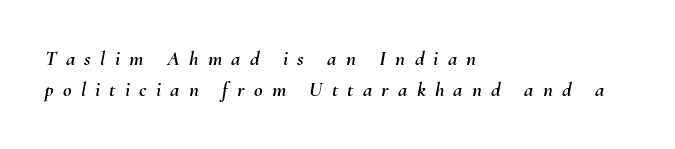
The image shows 21 px text type, italic (leaning right); set left-aligned, normal line spacing (1.49x), unusually wide letter spacing (+0.44 em), not underlined.
